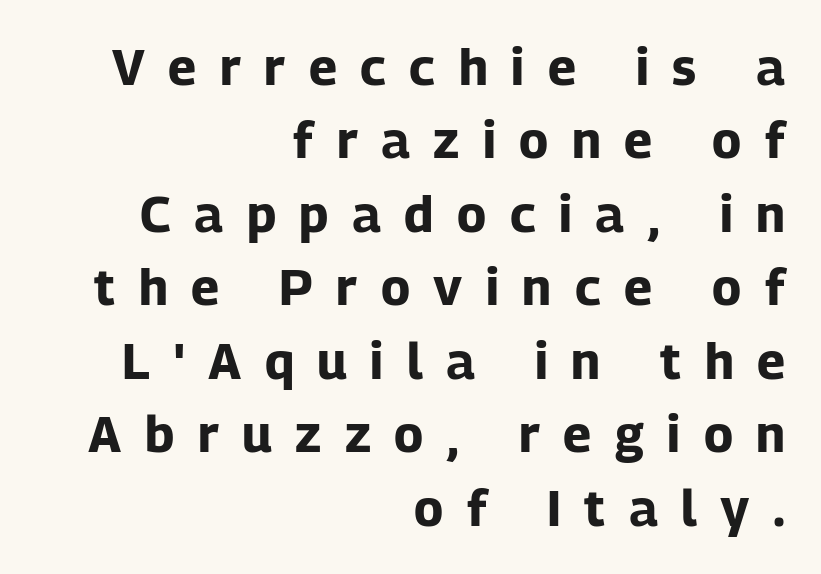
Q: Is the text bold? A: Yes.
Q: Is the text italic (slanted)? A: No, it is upright.
Q: Is the typeface a serif or a sans-serif typeface? A: Sans-serif.
Q: Is the text underlined? A: No.
Q: How is the paragraph aligned? A: Right-aligned.
Q: Is the spacing between letters normal or unusually wide? A: Unusually wide.
Q: Is the spacing between lines tight, normal or loose? A: Normal.
Q: Width (condensed, normal, or wide)? A: Normal.
Q: Stroke contrast? A: Low.
Q: x-height? A: Medium.
Q: Monospaced? A: No.
